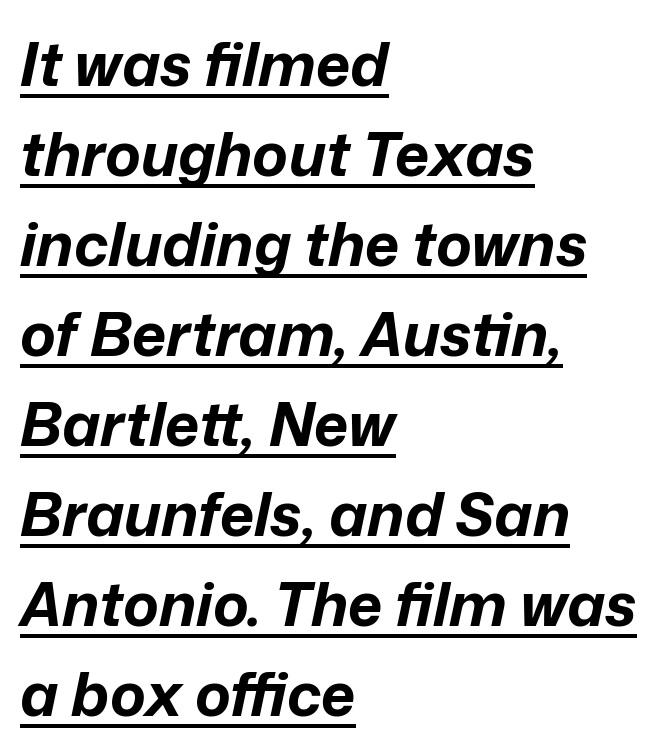
The image shows 60 px bold type, italic (leaning right); set left-aligned, normal line spacing (1.5x), normal letter spacing, underlined; low stroke contrast and a medium x-height.
